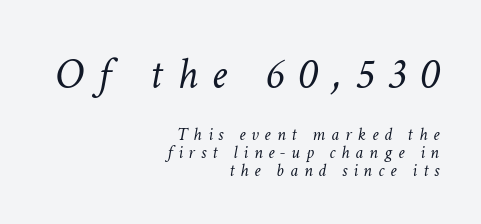
The image shows 44 px light type, italic (leaning right); set right-aligned, tight line spacing (1.0x), unusually wide letter spacing (+0.33 em), not underlined; the first (top) block is 2.44x larger; low stroke contrast and a medium x-height.
